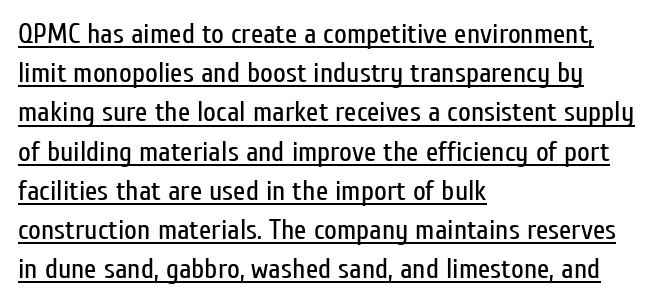
{"serif": "no", "italic": "no", "bold": "no", "weight": "regular", "width": "condensed", "stroke_contrast": "low", "x_height": "medium", "monospaced": "no", "underline": "yes", "align": "left", "line_spacing": "normal", "line_spacing_ratio": 1.4, "letter_spacing": "normal", "letter_spacing_em": 0.0, "glyph_px": 28}
